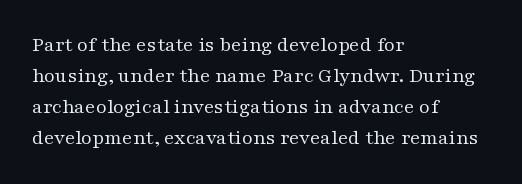
{"italic": "no", "bold": "no", "underline": "no", "align": "left", "line_spacing": "normal", "line_spacing_ratio": 1.48, "letter_spacing": "normal", "letter_spacing_em": 0.0, "glyph_px": 21}
